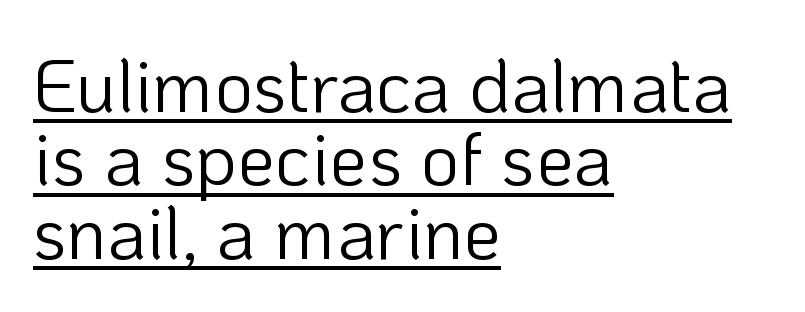
{"serif": "no", "italic": "no", "bold": "no", "weight": "light", "width": "normal", "stroke_contrast": "low", "x_height": "medium", "monospaced": "no", "underline": "yes", "align": "left", "line_spacing": "tight", "line_spacing_ratio": 0.98, "letter_spacing": "normal", "letter_spacing_em": 0.0, "glyph_px": 75}
